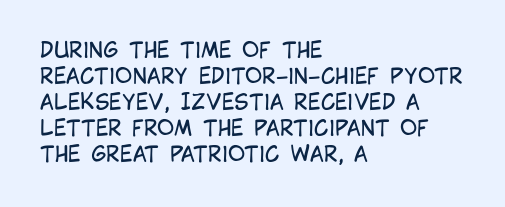
{"italic": "no", "bold": "no", "underline": "no", "align": "left", "line_spacing_ratio": 1.24, "letter_spacing": "normal", "letter_spacing_em": 0.0, "glyph_px": 21}
